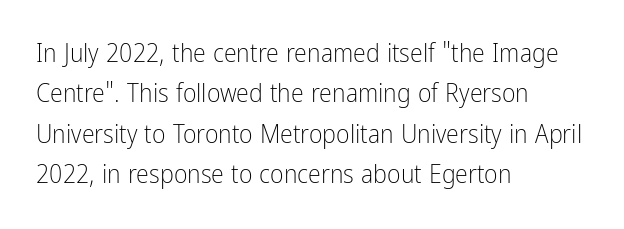
{"italic": "no", "bold": "no", "underline": "no", "align": "left", "line_spacing": "normal", "line_spacing_ratio": 1.55, "letter_spacing": "normal", "letter_spacing_em": 0.0, "glyph_px": 26}
